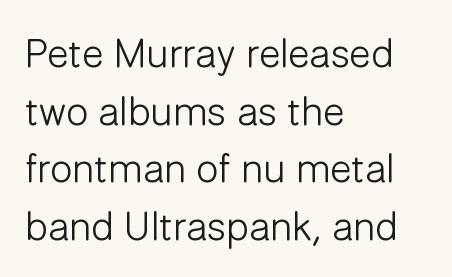
Vertically, the passage feels balanced, rows spaced as you'd expect. This is sans-serif lettering, the kind often seen on screens and signage. The letters sit at their default tracking, neither squeezed nor spread. Posture: straight, roman, zero tilt.
